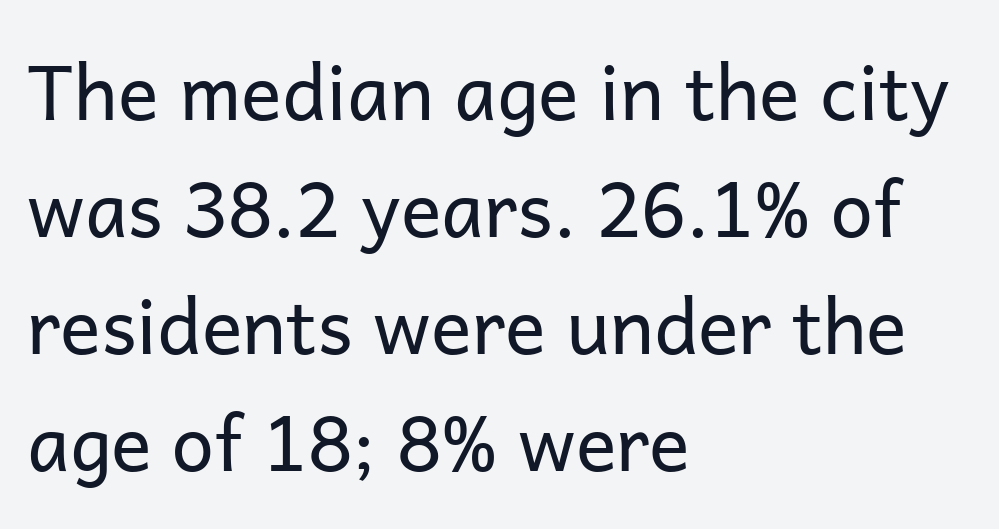
Rows of type keep a routine distance in the vertical direction. When letters stand straight like this, we call the style roman or upright. Weight: regular or lighter. Note the varied advance widths — an 'i' is clearly narrower than an 'm'.
